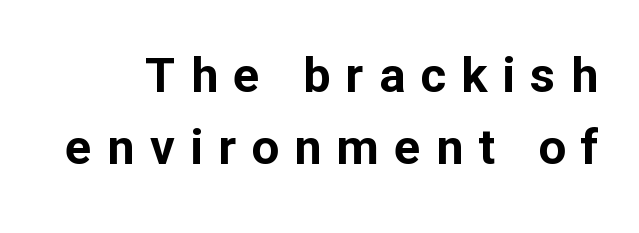
On the weight axis this lands at bold, roughly 700. The tracking jumps out immediately: characters are airy and widely separated. A typesetter would call this proportional, since set widths differ per character. Clear beneath every line of the passage.
